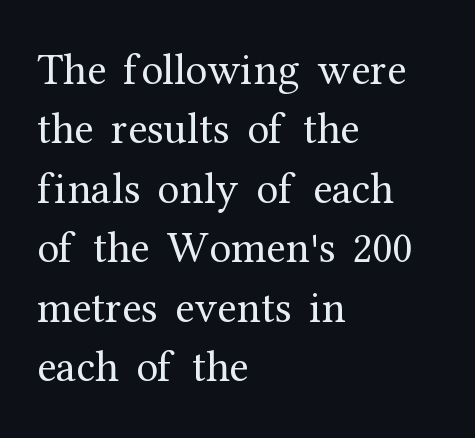
{"serif": "yes", "italic": "no", "bold": "no", "weight": "regular", "width": "normal", "stroke_contrast": "medium", "x_height": "medium", "monospaced": "no", "underline": "no", "align": "left", "line_spacing": "normal", "line_spacing_ratio": 1.35, "letter_spacing": "normal", "letter_spacing_em": 0.0, "glyph_px": 44}
